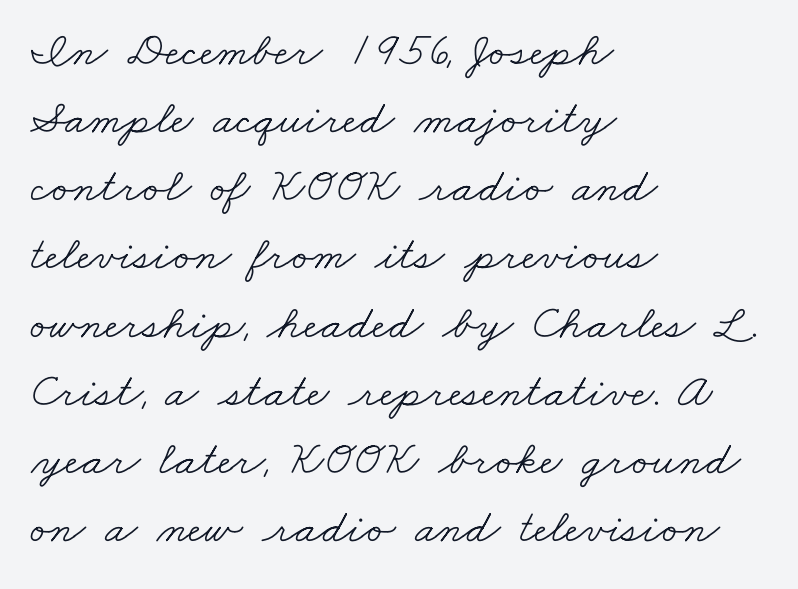
Q: Is the text bold? A: No.
Q: Is the typeface a serif or a sans-serif typeface? A: Serif.
Q: Is the text underlined? A: No.
Q: How is the paragraph aligned? A: Left-aligned.
Q: Is the spacing between letters normal or unusually wide? A: Normal.
Q: Is the spacing between lines tight, normal or loose? A: Normal.
Q: Width (condensed, normal, or wide)? A: Wide.
Q: Stroke contrast? A: Low.
Q: x-height? A: Small.
Q: Monospaced? A: No.
